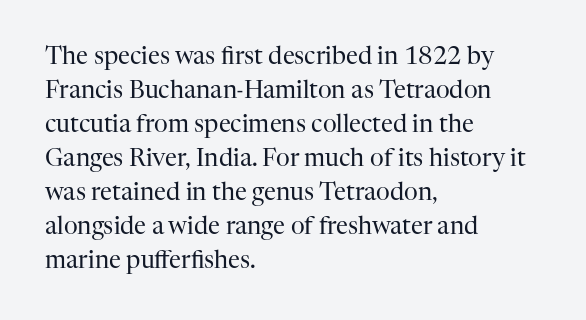
The image shows 24 px text type, upright; set left-aligned, normal line spacing (1.42x), normal letter spacing, not underlined.
